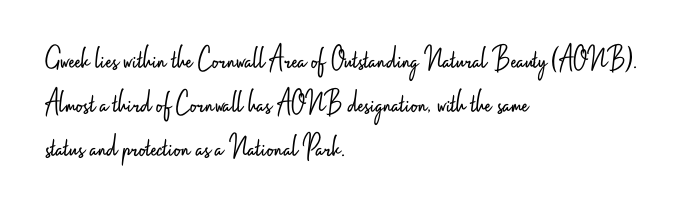
{"serif": "no", "bold": "no", "weight": "light", "width": "condensed", "stroke_contrast": "low", "x_height": "small", "monospaced": "no", "underline": "no", "align": "left", "line_spacing": "normal", "line_spacing_ratio": 1.34, "letter_spacing": "normal", "letter_spacing_em": 0.0, "glyph_px": 33}
